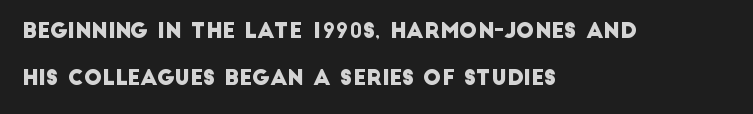
{"underline": "no", "align": "left", "line_spacing": "loose", "line_spacing_ratio": 2.25, "letter_spacing": "normal", "letter_spacing_em": 0.0, "glyph_px": 21}
